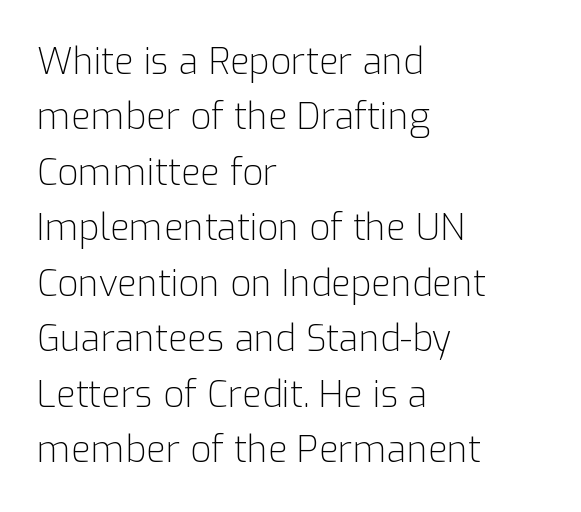
Q: Is the text bold? A: No.
Q: Is the text italic (slanted)? A: No, it is upright.
Q: Is the typeface a serif or a sans-serif typeface? A: Sans-serif.
Q: Is the text underlined? A: No.
Q: How is the paragraph aligned? A: Left-aligned.
Q: Is the spacing between letters normal or unusually wide? A: Normal.
Q: Is the spacing between lines tight, normal or loose? A: Normal.
Q: Width (condensed, normal, or wide)? A: Normal.
Q: Stroke contrast? A: Low.
Q: x-height? A: Medium.
Q: Monospaced? A: No.
